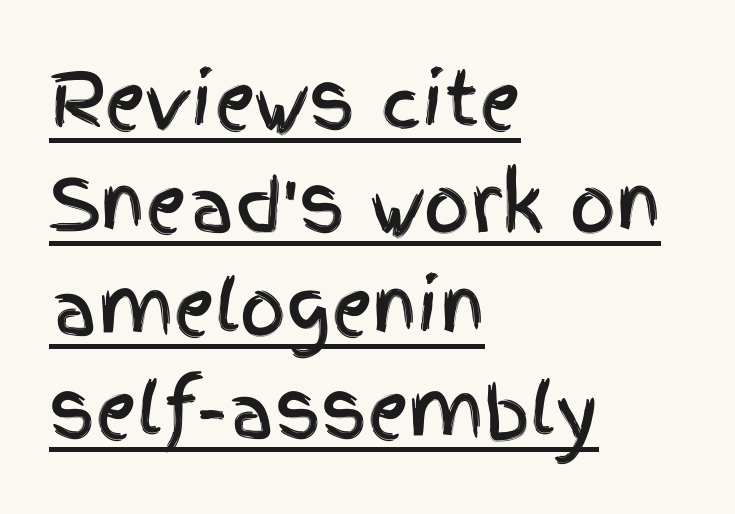
{"serif": "no", "italic": "no", "width": "condensed", "x_height": "large", "monospaced": "no", "underline": "yes", "align": "left", "line_spacing": "normal", "line_spacing_ratio": 1.43, "letter_spacing": "normal", "letter_spacing_em": 0.0, "glyph_px": 72}
